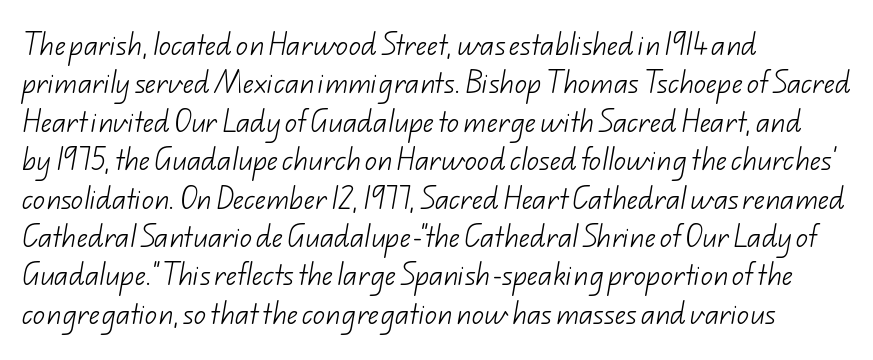
The image shows 24 px text type; set left-aligned, normal line spacing (1.6x), normal letter spacing, not underlined.
